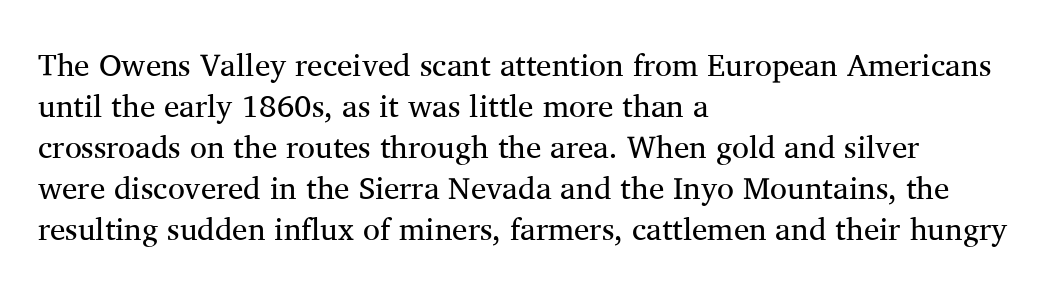
{"serif": "yes", "italic": "no", "bold": "no", "weight": "regular", "width": "normal", "stroke_contrast": "medium", "x_height": "medium", "monospaced": "no", "underline": "no", "align": "left", "line_spacing": "normal", "line_spacing_ratio": 1.32, "letter_spacing": "normal", "letter_spacing_em": 0.0, "glyph_px": 31}
